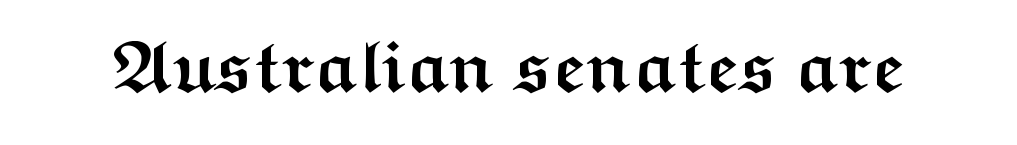
Caption: bold face, heavy strokes. Stroke terminals: plain, sans-serif. The letters stand straight up with perfectly vertical stems. The passage shown is typed in a proportional face where columns would drift. Descenders hang freely into open space. The horizontal fit of the characters is conventional and even.
